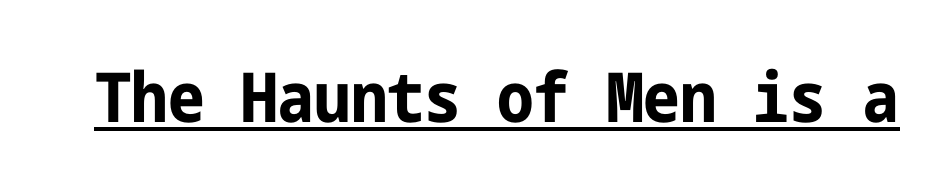
Q: Is the text bold? A: Yes.
Q: Is the text italic (slanted)? A: No, it is upright.
Q: Is the typeface a serif or a sans-serif typeface? A: Sans-serif.
Q: Is the text underlined? A: Yes.
Q: Is the spacing between letters normal or unusually wide? A: Normal.
Q: Width (condensed, normal, or wide)? A: Condensed.
Q: Stroke contrast? A: Low.
Q: x-height? A: Medium.
